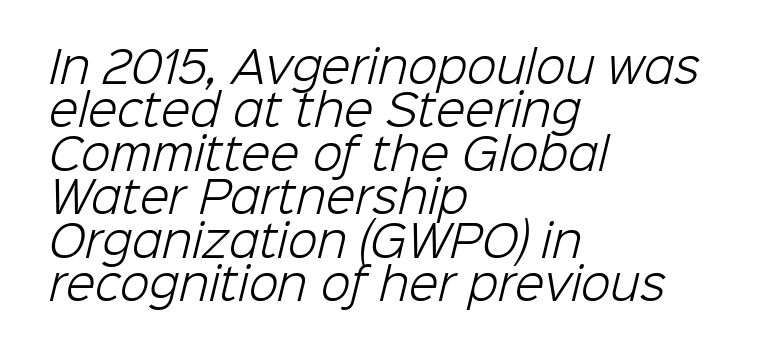
{"serif": "no", "bold": "no", "weight": "light", "width": "normal", "stroke_contrast": "low", "x_height": "medium", "monospaced": "no", "underline": "no", "align": "left", "line_spacing": "tight", "line_spacing_ratio": 1.01, "letter_spacing": "normal", "letter_spacing_em": 0.0, "glyph_px": 43}
